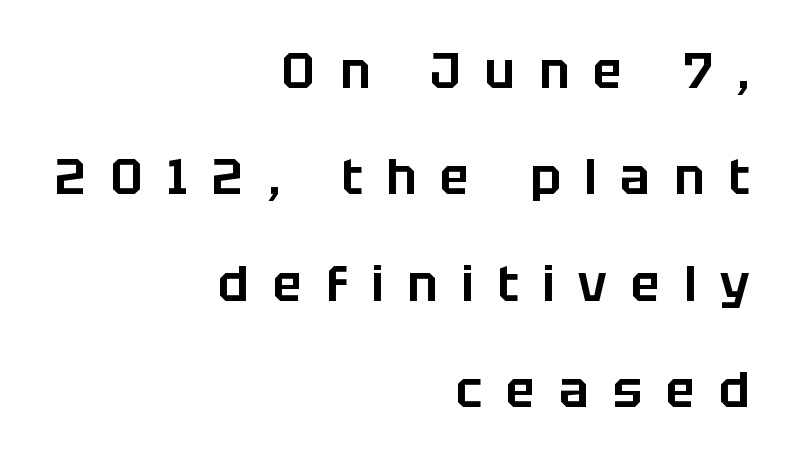
The image shows 49 px sans-serif type, upright; set right-aligned, loose line spacing (2.17x), unusually wide letter spacing (+0.49 em), not underlined; low stroke contrast and a large x-height.
